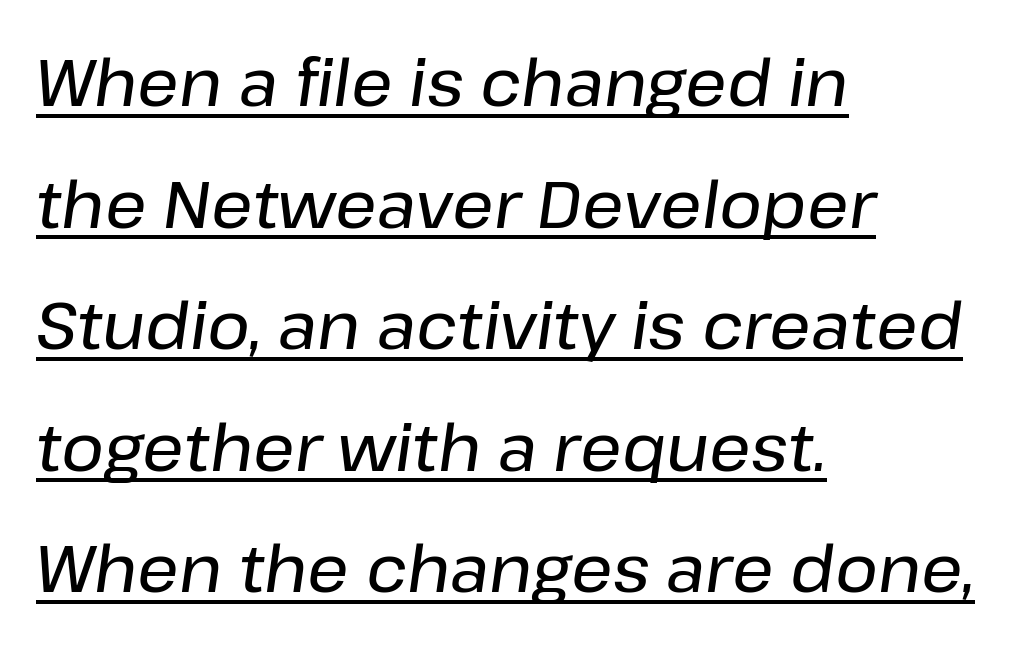
Q: Is the text italic (slanted)? A: Yes, it leans right by about 8 degrees.
Q: Is the text underlined? A: Yes.
Q: How is the paragraph aligned? A: Left-aligned.
Q: Is the spacing between letters normal or unusually wide? A: Normal.
Q: Width (condensed, normal, or wide)? A: Normal.
Q: Stroke contrast? A: Low.
Q: x-height? A: Medium.
Q: Monospaced? A: No.
